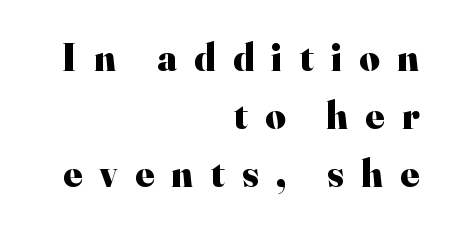
{"serif": "yes", "italic": "no", "bold": "yes", "weight": "heavy", "width": "normal", "stroke_contrast": "high", "x_height": "small", "monospaced": "no", "underline": "no", "align": "right", "line_spacing": "normal", "line_spacing_ratio": 1.49, "letter_spacing": "wide", "letter_spacing_em": 0.45, "glyph_px": 39}
